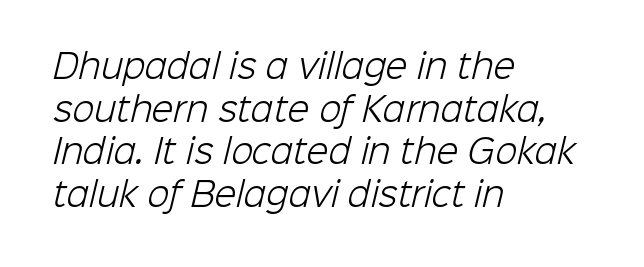
Are there feet on the stems? There aren't — it's a sans. Underlining? Definitely not there. The font sits on the lighter half of the weight spectrum, regular included. In terms of leading, this rendering sits right in the middle.
